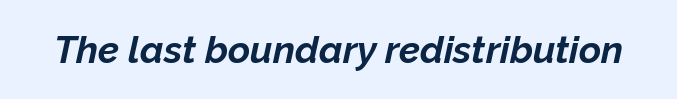
{"italic": "yes", "lean": "right", "slant_degrees": 12, "bold": "yes", "weight": "bold", "width": "normal", "stroke_contrast": "low", "x_height": "medium", "monospaced": "no", "underline": "no", "letter_spacing": "normal", "letter_spacing_em": 0.0, "glyph_px": 38}
